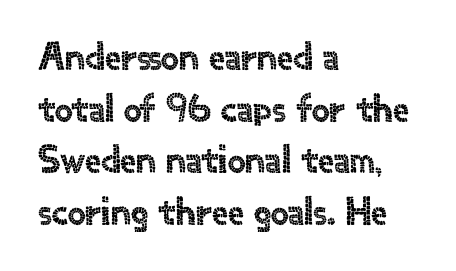
What kind of face is this? One without serifs — a sans. A typesetter would call this proportional, since set widths differ per character. The letters stand straight up with perfectly vertical stems. In terms of leading, this rendering sits right in the middle. This rendering uses left alignment, leaving the right contour irregular. The foot of each line stays bare and open.
